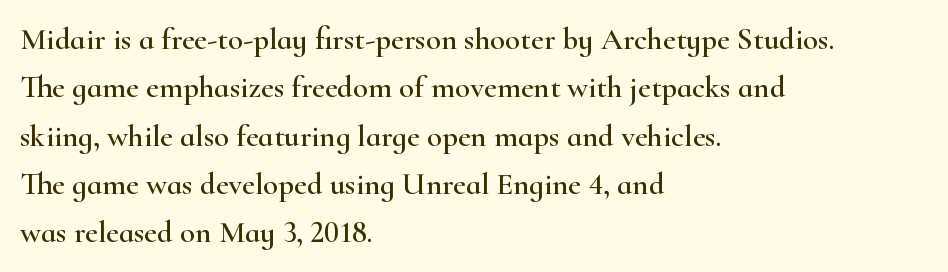
Q: Is the text italic (slanted)? A: No, it is upright.
Q: Is the typeface a serif or a sans-serif typeface? A: Serif.
Q: Is the text underlined? A: No.
Q: How is the paragraph aligned? A: Left-aligned.
Q: Is the spacing between letters normal or unusually wide? A: Normal.
Q: Is the spacing between lines tight, normal or loose? A: Normal.
Q: Width (condensed, normal, or wide)? A: Wide.
Q: Stroke contrast? A: High.
Q: x-height? A: Small.
Q: Monospaced? A: No.
